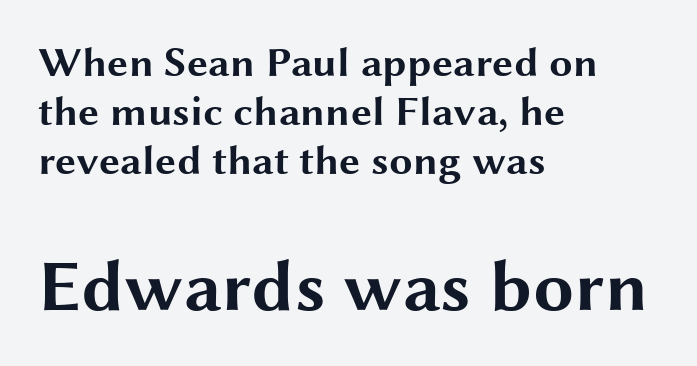
Typographic density is high because the face is bold. This sample uses plain, unmodified letter spacing. Visually, the bottom section dominates because its glyphs are scaled up. Horizontal alignment here is leftward, the default for most running prose. Here the designer chose a conventional face with non-uniform glyph widths. The letters carry no serifs — their stems end cleanly without finishing strokes.
